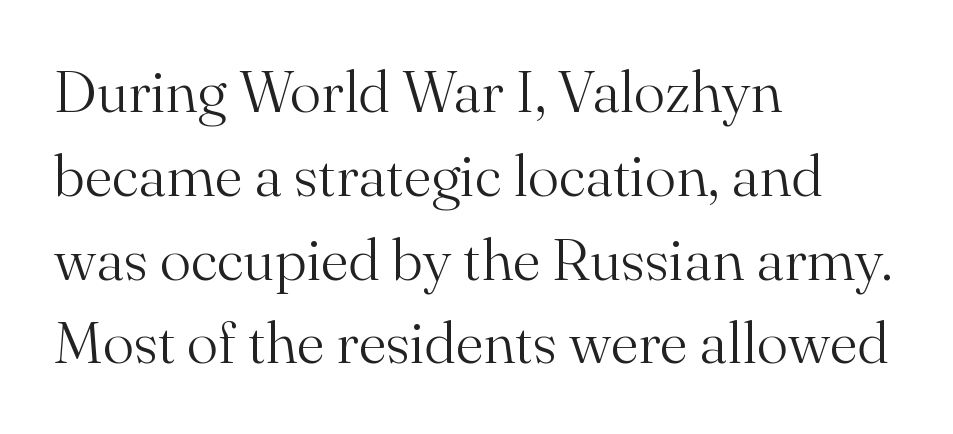
Letters rest on an invisible, unmarked baseline. Reading down the column, the eye jumps a familiar distance to each next line. Caption: multi-line text, flush left, ragged right. You could call the tracking neutral — neither tight nor loose. Think of a printed novel: that variable character pitch is what you see here.
